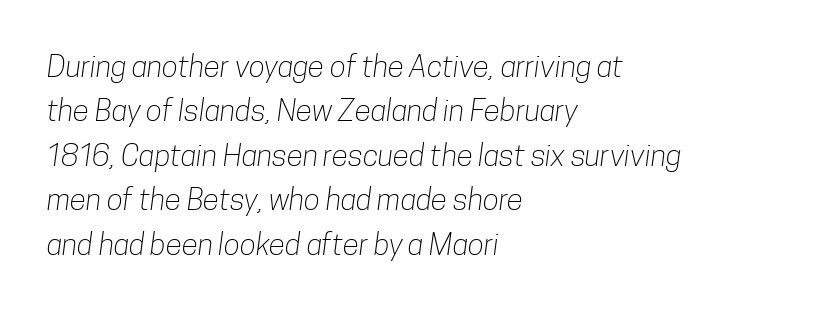
The image shows 30 px light, condensed sans-serif type; set left-aligned, normal line spacing (1.48x), normal letter spacing, not underlined; low stroke contrast and a medium x-height.
